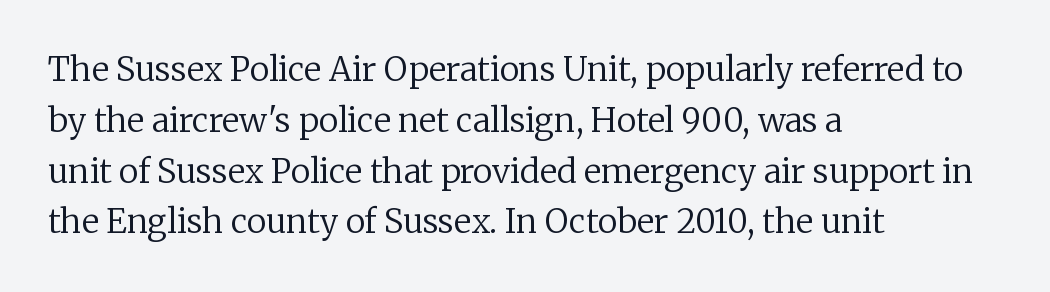
Reading down the column, the eye jumps a familiar distance to each next line. The tracking reads as untouched default to a designer's eye. The type family on display is of the serif kind. Plain, unruled lines of type.
